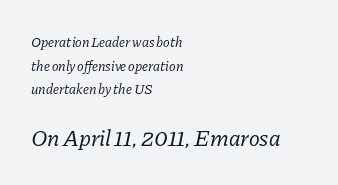
{"italic": "yes", "lean": "right", "slant_degrees": 11, "bold": "no", "underline": "no", "align": "left", "line_spacing": "normal", "line_spacing_ratio": 1.68, "letter_spacing": "normal", "letter_spacing_em": 0.0, "larger_block": "second", "size_ratio": 1.64, "glyph_px": 23}
